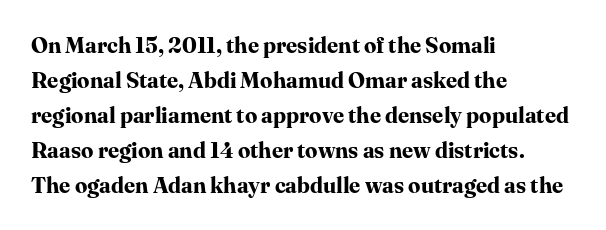
The image shows 22 px bold type, upright; set left-aligned, normal line spacing (1.59x), normal letter spacing, not underlined.
